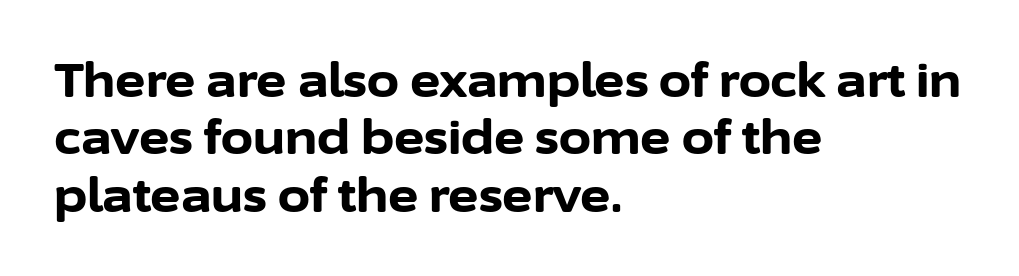
{"serif": "no", "italic": "no", "bold": "yes", "weight": "bold", "width": "normal", "stroke_contrast": "low", "x_height": "medium", "monospaced": "no", "underline": "no", "align": "left", "line_spacing": "normal", "line_spacing_ratio": 1.25, "letter_spacing": "normal", "letter_spacing_em": 0.0, "glyph_px": 46}
